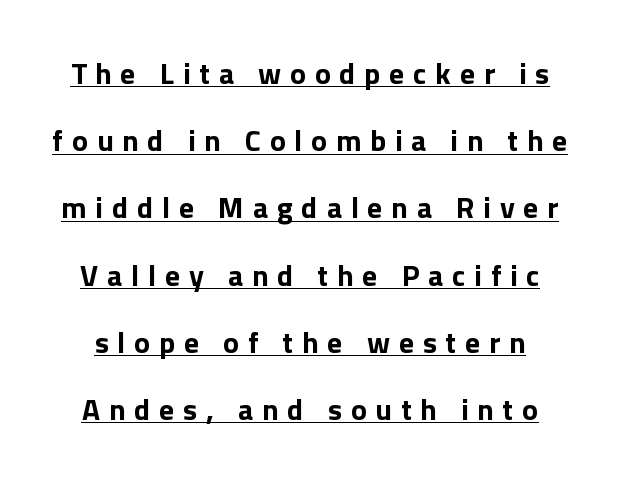
The image shows 30 px bold sans-serif type, upright; set loose line spacing (2.24x), unusually wide letter spacing (+0.29 em), underlined; a medium x-height.
